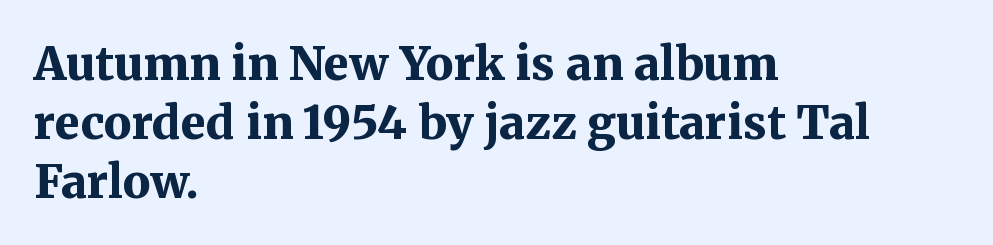
I'd describe the lettering as bold — thick and assertive. Plain, unruled lines of type. Caption: standard tracking, unaltered. In terms of leading, this rendering sits right in the middle. The lettering stays uniformly vertical, giving the passage a roman look.
